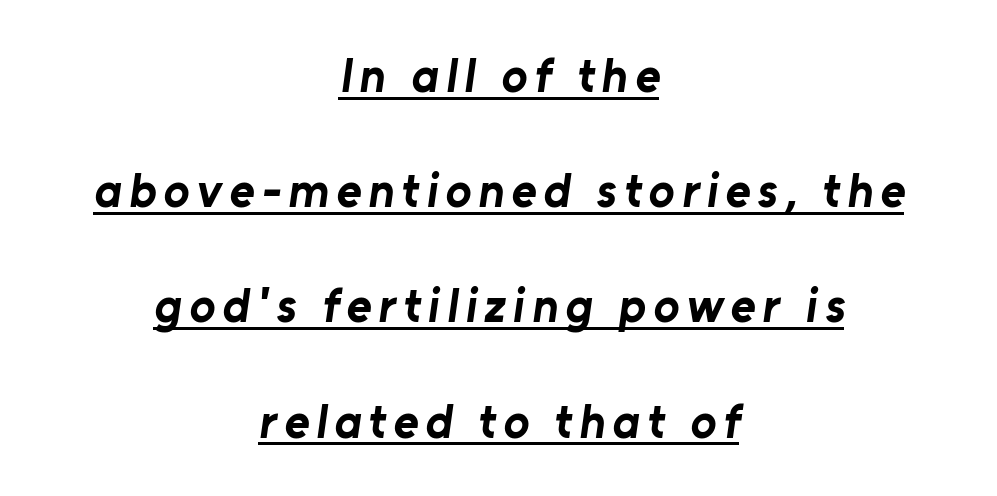
The image shows 48 px bold sans-serif type; set centered, loose line spacing (2.4x), underlined; low stroke contrast and a medium x-height.
